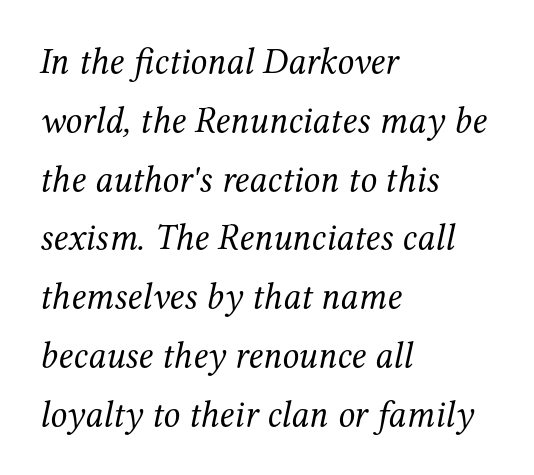
Q: Is the text bold? A: No.
Q: Is the text italic (slanted)? A: Yes, it leans right by about 12 degrees.
Q: Is the typeface a serif or a sans-serif typeface? A: Serif.
Q: Is the text underlined? A: No.
Q: How is the paragraph aligned? A: Left-aligned.
Q: Is the spacing between letters normal or unusually wide? A: Normal.
Q: Is the spacing between lines tight, normal or loose? A: Normal.
Q: Width (condensed, normal, or wide)? A: Normal.
Q: Stroke contrast? A: Medium.
Q: x-height? A: Medium.
Q: Monospaced? A: No.
